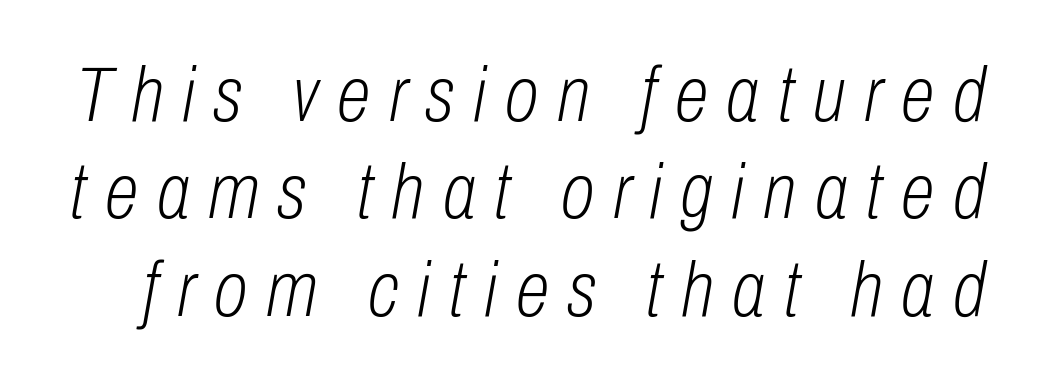
{"italic": "yes", "lean": "right", "slant_degrees": 10, "bold": "no", "weight": "light", "width": "condensed", "stroke_contrast": "low", "x_height": "medium", "monospaced": "no", "underline": "no", "line_spacing": "normal", "line_spacing_ratio": 1.25, "letter_spacing": "wide", "letter_spacing_em": 0.24, "glyph_px": 78}
